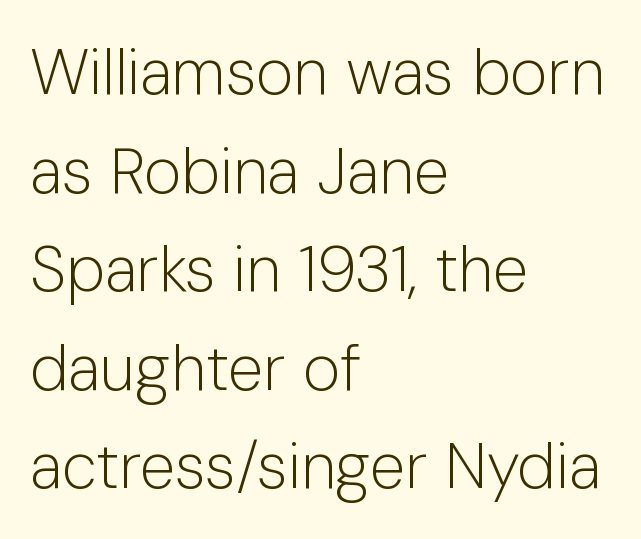
{"serif": "no", "italic": "no", "bold": "no", "weight": "light", "width": "normal", "stroke_contrast": "low", "x_height": "medium", "monospaced": "no", "underline": "no", "align": "left", "line_spacing": "normal", "line_spacing_ratio": 1.54, "letter_spacing": "normal", "letter_spacing_em": 0.0, "glyph_px": 64}
